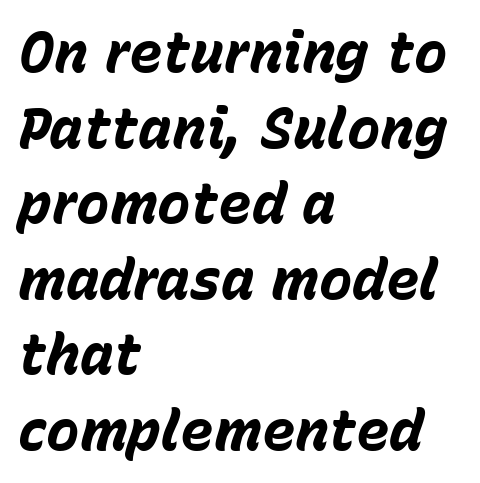
The image shows 56 px bold type, italic (leaning right); set left-aligned, normal line spacing (1.35x), normal letter spacing, not underlined; low stroke contrast and a medium x-height.
